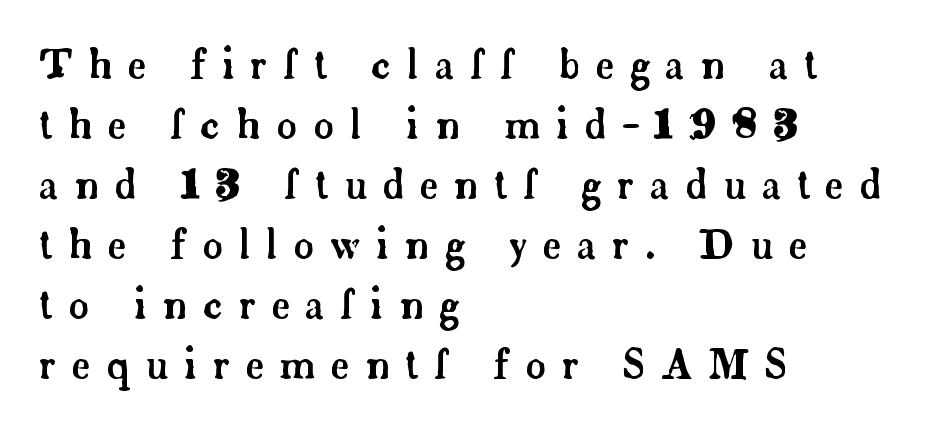
{"serif": "yes", "italic": "no", "width": "normal", "stroke_contrast": "low", "x_height": "small", "monospaced": "no", "underline": "no", "align": "left", "line_spacing": "normal", "line_spacing_ratio": 1.5, "letter_spacing": "wide", "letter_spacing_em": 0.4, "glyph_px": 40}
